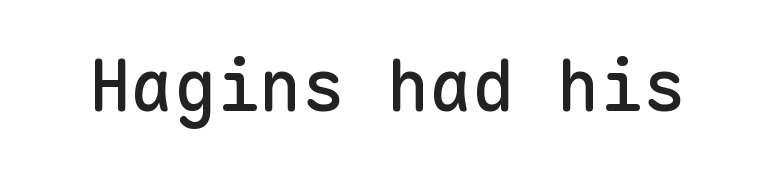
{"serif": "no", "italic": "no", "width": "normal", "stroke_contrast": "low", "x_height": "medium", "monospaced": "yes", "underline": "no", "letter_spacing": "normal", "letter_spacing_em": 0.0, "glyph_px": 71}
